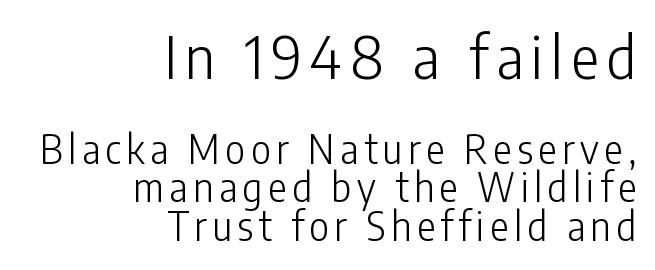
{"serif": "no", "italic": "no", "bold": "no", "weight": "light", "width": "condensed", "stroke_contrast": "low", "x_height": "medium", "monospaced": "no", "underline": "no", "align": "right", "line_spacing": "tight", "line_spacing_ratio": 0.99, "larger_block": "first", "size_ratio": 1.49, "glyph_px": 58}
